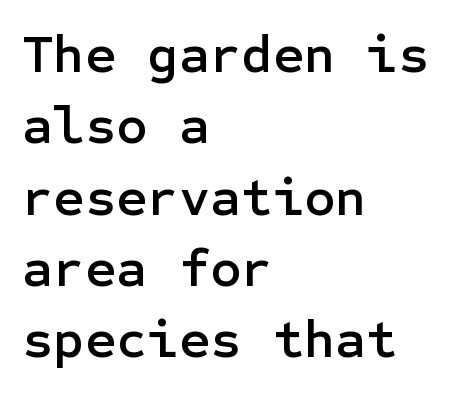
The image shows 54 px sans-serif type, upright; set left-aligned, normal line spacing (1.32x), normal letter spacing, not underlined; low stroke contrast and a medium x-height.
